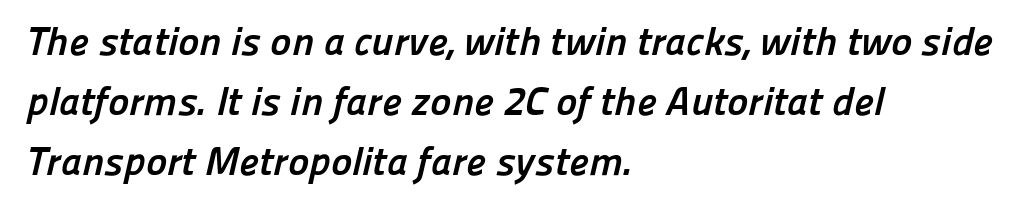
The passage shown is emphatically bold. No feet cap the strokes, marking this as sans-serif type. Caption: multi-line text, flush left, ragged right. The passage shown stacks its lines at a standard gap.
